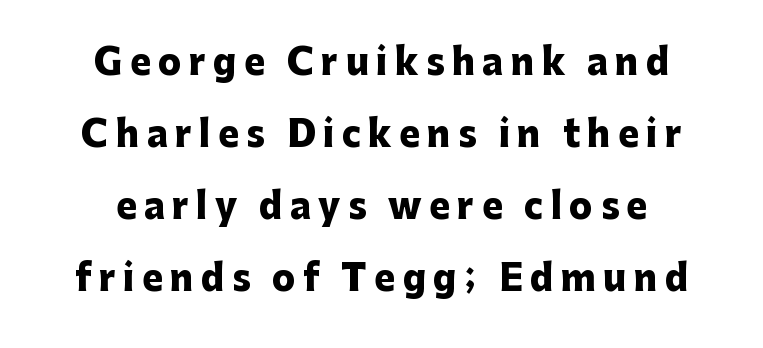
Q: Is the text bold? A: Yes.
Q: Is the text italic (slanted)? A: No, it is upright.
Q: Is the typeface a serif or a sans-serif typeface? A: Sans-serif.
Q: Is the text underlined? A: No.
Q: How is the paragraph aligned? A: Centered.
Q: Is the spacing between letters normal or unusually wide? A: Unusually wide.
Q: Is the spacing between lines tight, normal or loose? A: Loose.
Q: Width (condensed, normal, or wide)? A: Normal.
Q: Stroke contrast? A: Low.
Q: x-height? A: Medium.
Q: Monospaced? A: No.
